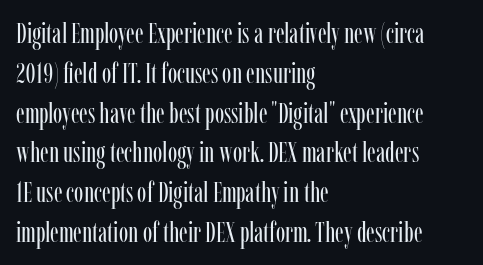
The image shows 28 px regular-weight, condensed serif type, upright; set left-aligned, normal line spacing (1.42x), normal letter spacing, not underlined; low stroke contrast and a medium x-height.
